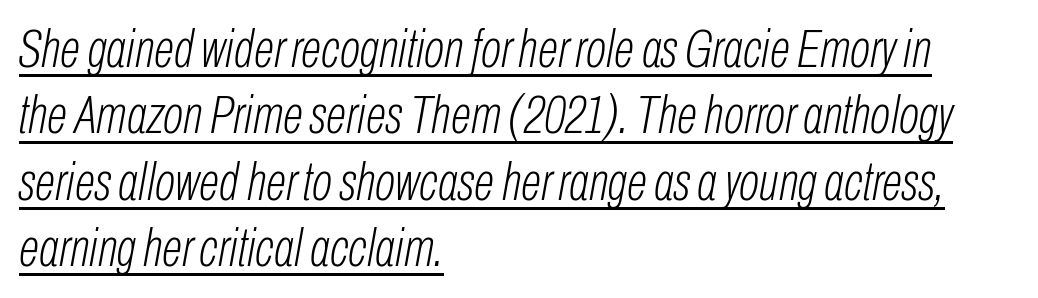
Q: Is the text bold? A: No.
Q: Is the text italic (slanted)? A: Yes, it leans right by about 10 degrees.
Q: Is the text underlined? A: Yes.
Q: How is the paragraph aligned? A: Left-aligned.
Q: Is the spacing between letters normal or unusually wide? A: Normal.
Q: Width (condensed, normal, or wide)? A: Condensed.
Q: Stroke contrast? A: Low.
Q: x-height? A: Medium.
Q: Monospaced? A: No.
